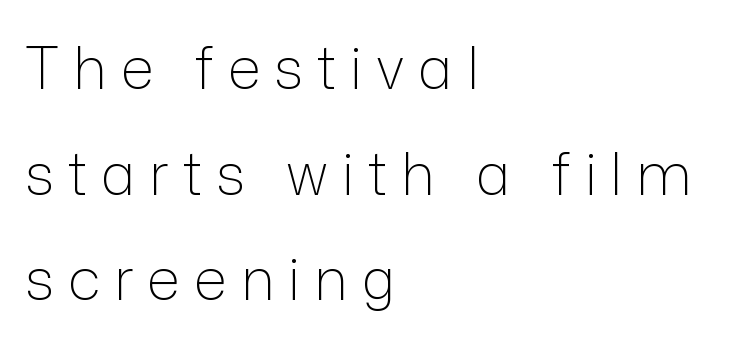
The axis of the letterforms is exactly vertical. Is this a sans? Yes — the strokes have no serifs. Reading down the block, your eye returns to a fixed left position each line. Glyph-to-glyph distance is far greater than everyday printed text.
